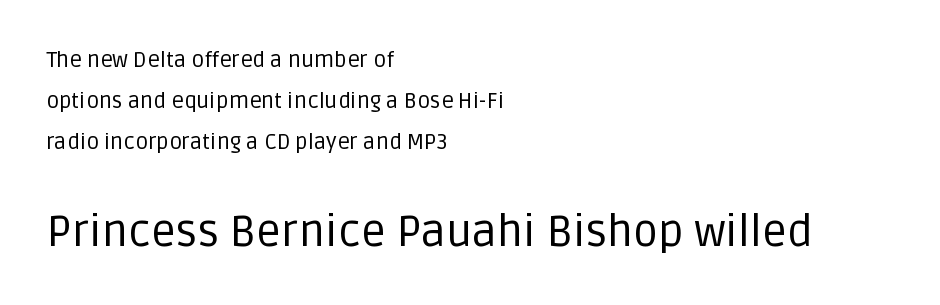
{"serif": "no", "italic": "no", "bold": "no", "weight": "regular", "width": "normal", "stroke_contrast": "low", "x_height": "large", "monospaced": "no", "underline": "no", "align": "left", "line_spacing_ratio": 1.87, "letter_spacing": "normal", "letter_spacing_em": 0.0, "larger_block": "second", "size_ratio": 2.0, "glyph_px": 44}
